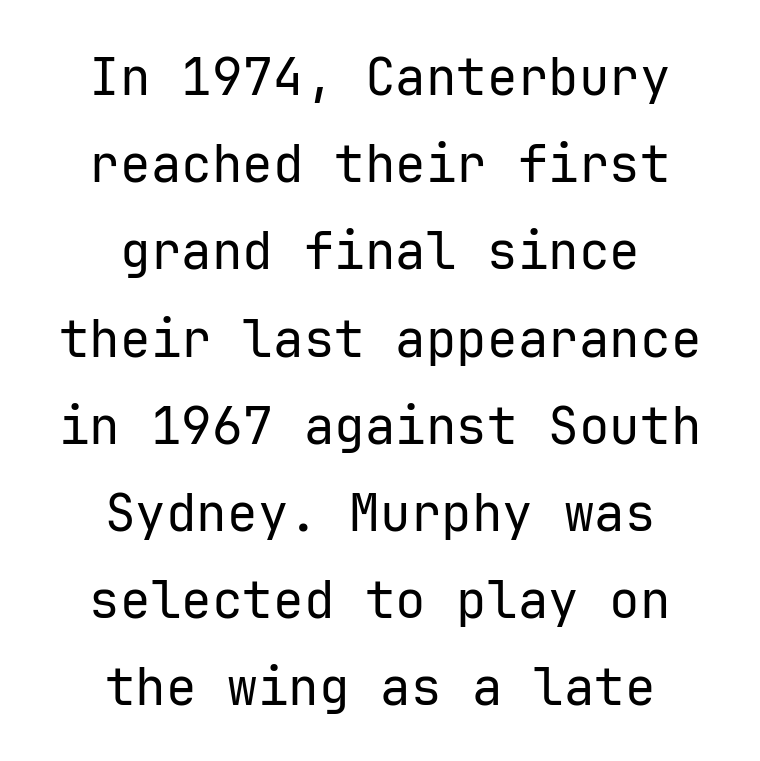
Beneath every word, the page is bare. The weight tops out at a normal text grade. Here the designer chose a console-style face with uniform glyph widths. How are the letters spaced? Ordinarily, with no added tracking. A typesetter would mark this as roman, not italic.
